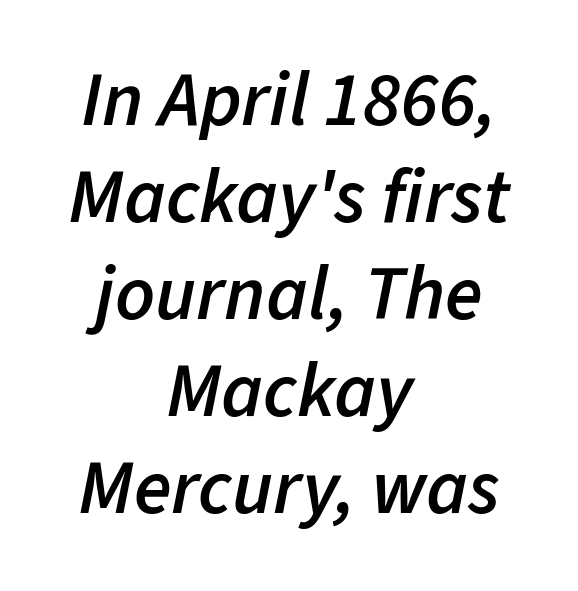
{"italic": "yes", "lean": "right", "slant_degrees": 11, "bold": "semi", "weight": "semibold", "width": "normal", "stroke_contrast": "low", "x_height": "medium", "monospaced": "no", "underline": "no", "align": "center", "line_spacing": "normal", "line_spacing_ratio": 1.26, "letter_spacing": "normal", "letter_spacing_em": 0.0, "glyph_px": 77}
